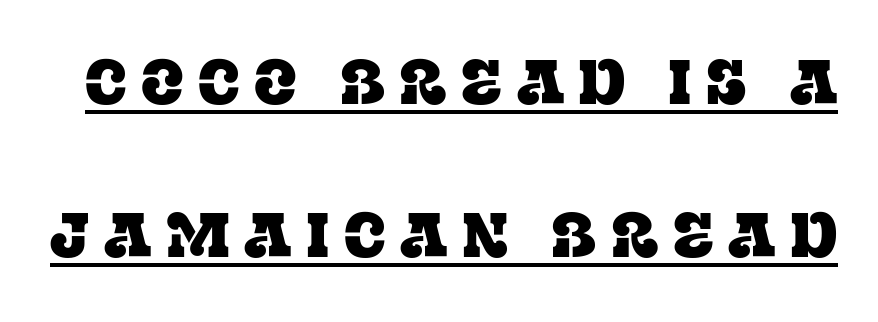
{"serif": "yes", "italic": "no", "width": "normal", "stroke_contrast": "low", "x_height": "large", "monospaced": "no", "underline": "yes", "line_spacing": "loose", "line_spacing_ratio": 2.43, "letter_spacing": "wide", "letter_spacing_em": 0.23, "glyph_px": 63}
